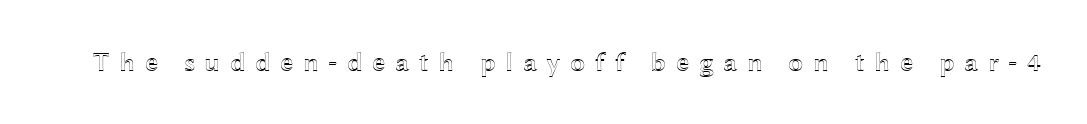
Q: Is the text italic (slanted)? A: No, it is upright.
Q: Is the text underlined? A: No.
Q: Is the spacing between letters normal or unusually wide? A: Unusually wide.
